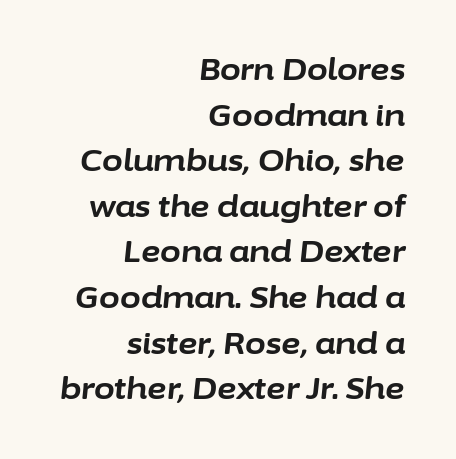
The image shows 30 px bold type, italic (leaning right); set right-aligned, normal line spacing (1.52x), normal letter spacing, not underlined; low stroke contrast and a medium x-height.
